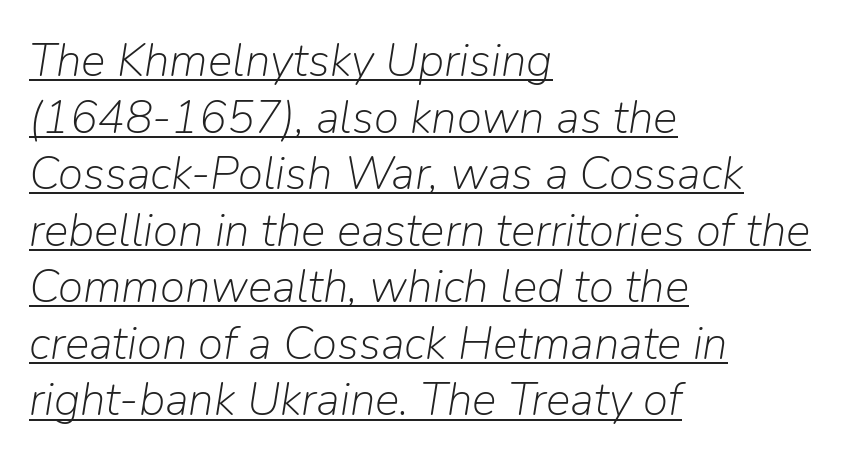
{"italic": "yes", "lean": "right", "slant_degrees": 9, "bold": "no", "weight": "light", "width": "normal", "stroke_contrast": "low", "x_height": "medium", "monospaced": "no", "underline": "yes", "align": "left", "line_spacing_ratio": 1.23, "letter_spacing": "normal", "letter_spacing_em": 0.0, "glyph_px": 46}
